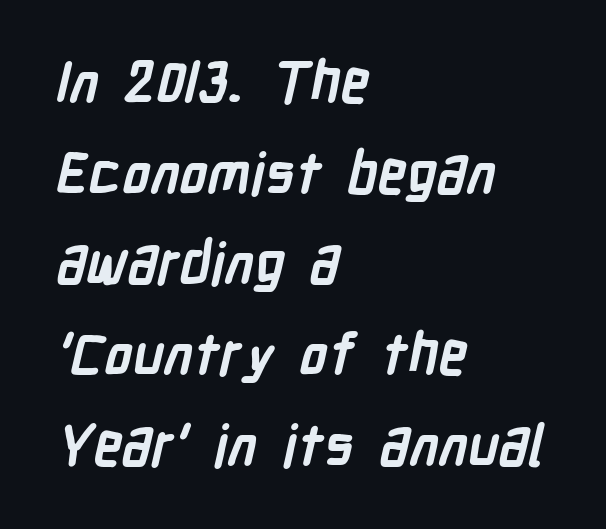
Q: Is the text bold? A: Yes.
Q: Is the typeface a serif or a sans-serif typeface? A: Sans-serif.
Q: Is the text underlined? A: No.
Q: How is the paragraph aligned? A: Left-aligned.
Q: Is the spacing between letters normal or unusually wide? A: Normal.
Q: Is the spacing between lines tight, normal or loose? A: Normal.
Q: Width (condensed, normal, or wide)? A: Condensed.
Q: Stroke contrast? A: Low.
Q: x-height? A: Medium.
Q: Monospaced? A: No.
